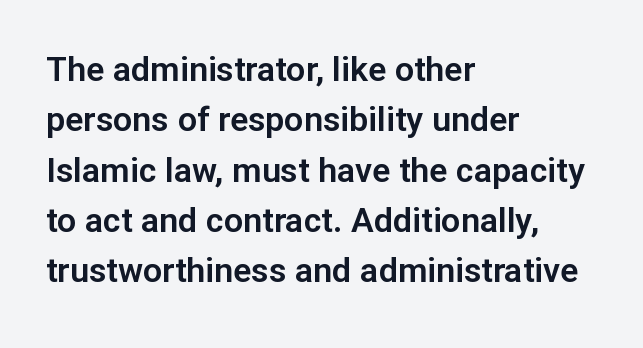
{"serif": "no", "italic": "no", "width": "normal", "stroke_contrast": "low", "x_height": "medium", "monospaced": "no", "underline": "no", "align": "left", "line_spacing": "normal", "line_spacing_ratio": 1.48, "letter_spacing": "normal", "letter_spacing_em": 0.0, "glyph_px": 34}
